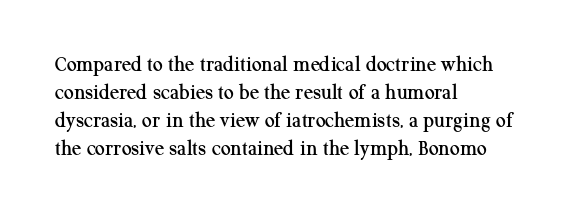
Q: Is the text italic (slanted)? A: No, it is upright.
Q: Is the text underlined? A: No.
Q: How is the paragraph aligned? A: Left-aligned.
Q: Is the spacing between letters normal or unusually wide? A: Normal.
Q: Is the spacing between lines tight, normal or loose? A: Normal.
